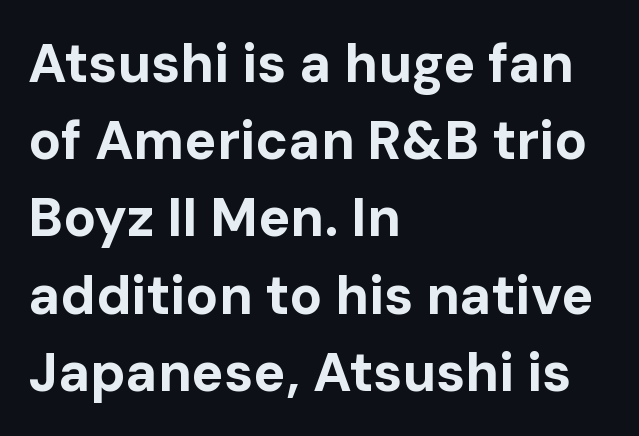
Q: Is the text bold? A: Yes.
Q: Is the text italic (slanted)? A: No, it is upright.
Q: Is the typeface a serif or a sans-serif typeface? A: Sans-serif.
Q: Is the text underlined? A: No.
Q: How is the paragraph aligned? A: Left-aligned.
Q: Is the spacing between letters normal or unusually wide? A: Normal.
Q: Is the spacing between lines tight, normal or loose? A: Normal.
Q: Width (condensed, normal, or wide)? A: Normal.
Q: Stroke contrast? A: Low.
Q: x-height? A: Medium.
Q: Monospaced? A: No.
